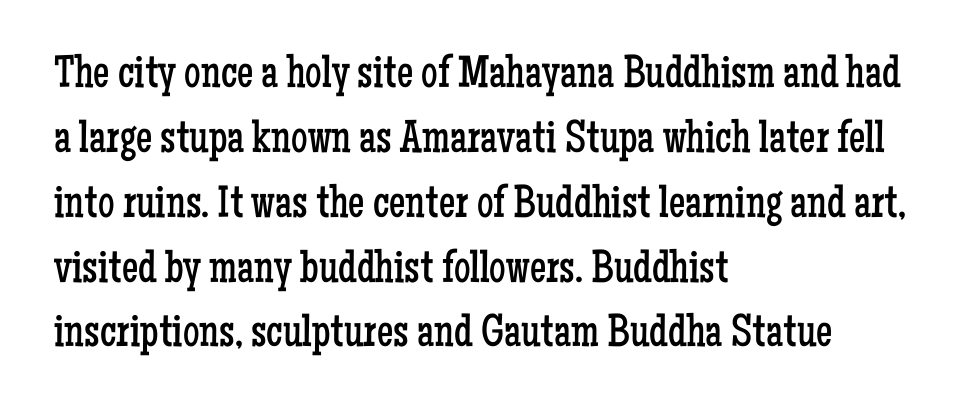
{"serif": "yes", "italic": "no", "bold": "no", "weight": "regular", "width": "condensed", "stroke_contrast": "low", "x_height": "medium", "monospaced": "no", "underline": "no", "align": "left", "line_spacing": "normal", "line_spacing_ratio": 1.41, "letter_spacing": "normal", "letter_spacing_em": 0.0, "glyph_px": 46}
